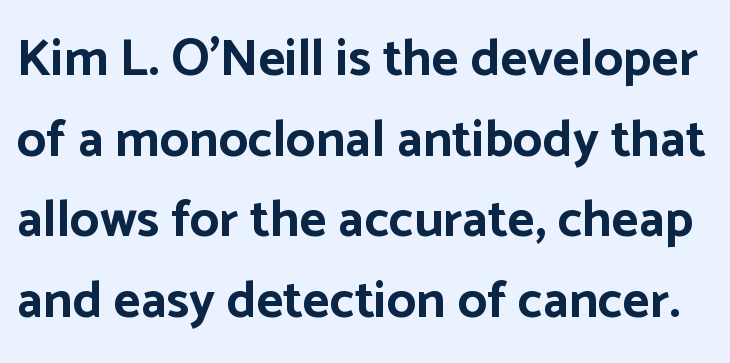
Look at the stroke-to-counter ratio: heavy, a bold. No word sits above an underline. This is sans-serif lettering, the kind often seen on screens and signage. Does the lettering tilt? It doesn't — this is upright.
